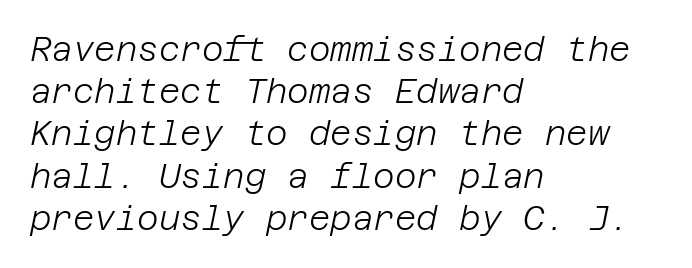
Q: Is the text bold? A: No.
Q: Is the text italic (slanted)? A: Yes, it leans right by about 12 degrees.
Q: Is the text underlined? A: No.
Q: How is the paragraph aligned? A: Left-aligned.
Q: Is the spacing between letters normal or unusually wide? A: Normal.
Q: Is the spacing between lines tight, normal or loose? A: Normal.
Q: Width (condensed, normal, or wide)? A: Normal.
Q: Stroke contrast? A: Low.
Q: x-height? A: Large.
